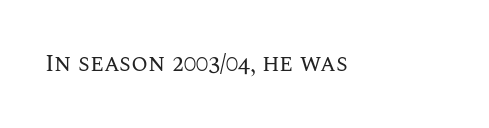
{"italic": "no", "bold": "no", "underline": "no", "letter_spacing": "normal", "letter_spacing_em": 0.0, "glyph_px": 24}
